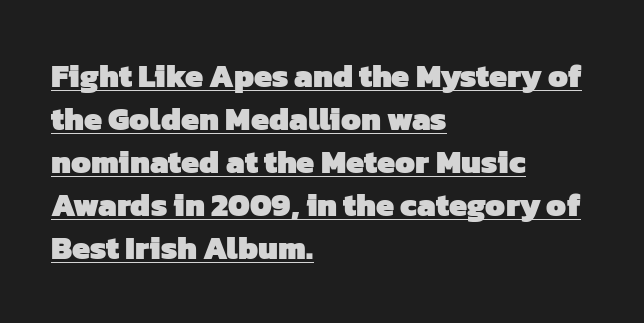
Q: Is the text bold? A: Yes.
Q: Is the typeface a serif or a sans-serif typeface? A: Sans-serif.
Q: Is the text underlined? A: Yes.
Q: How is the paragraph aligned? A: Left-aligned.
Q: Is the spacing between letters normal or unusually wide? A: Normal.
Q: Is the spacing between lines tight, normal or loose? A: Normal.
Q: Width (condensed, normal, or wide)? A: Normal.
Q: Stroke contrast? A: Low.
Q: x-height? A: Medium.
Q: Monospaced? A: No.
